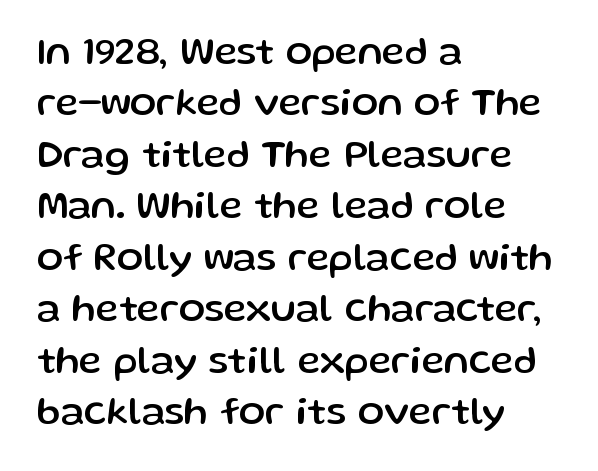
{"serif": "no", "italic": "no", "width": "normal", "stroke_contrast": "low", "x_height": "medium", "monospaced": "no", "underline": "no", "align": "left", "line_spacing": "normal", "line_spacing_ratio": 1.32, "letter_spacing": "normal", "letter_spacing_em": 0.0, "glyph_px": 39}
